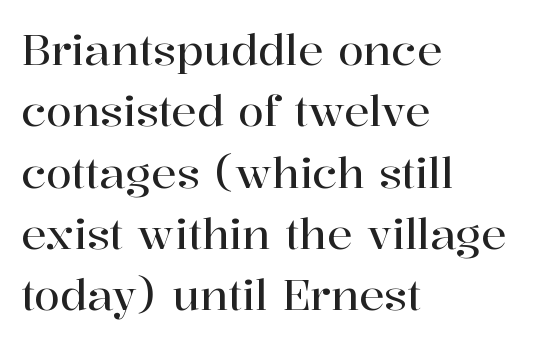
The image shows 42 px serif type, upright; set left-aligned, normal line spacing (1.46x), normal letter spacing, not underlined; high stroke contrast and a medium x-height.
